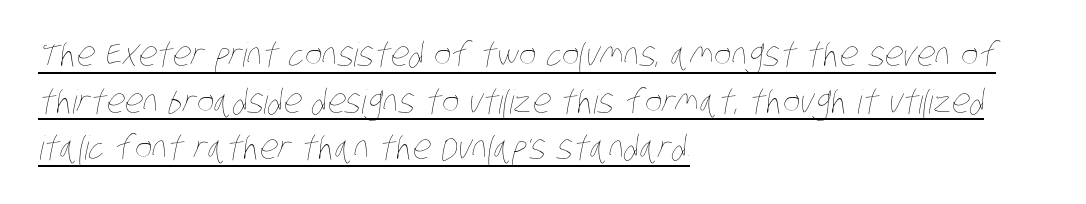
{"bold": "no", "weight": "thin", "width": "condensed", "stroke_contrast": "low", "x_height": "large", "monospaced": "no", "underline": "yes", "align": "left", "line_spacing": "normal", "line_spacing_ratio": 1.41, "letter_spacing": "normal", "letter_spacing_em": 0.0, "glyph_px": 33}
